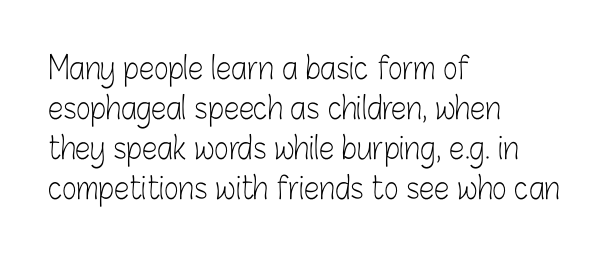
The image shows 31 px light, condensed sans-serif type, upright; set left-aligned, normal line spacing (1.29x), normal letter spacing, not underlined; low stroke contrast and a medium x-height.
